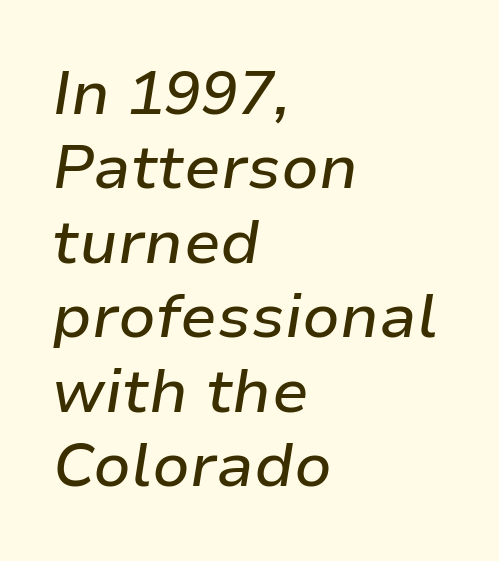
This sample is left-justified, so line endings fall wherever the words run out. Inter-character spacing is left at the font's built-in metrics. The zone under the glyphs is completely vacant. Each letter keeps its own natural width here, so spacing adapts to shape. An italicized treatment has been applied to the whole sample.
